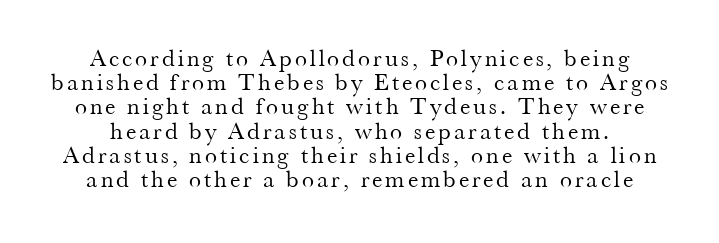
Q: Is the text bold? A: No.
Q: Is the text italic (slanted)? A: No, it is upright.
Q: Is the text underlined? A: No.
Q: Is the spacing between lines tight, normal or loose? A: Tight.
